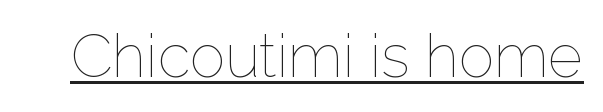
Q: Is the text bold? A: No.
Q: Is the text italic (slanted)? A: No, it is upright.
Q: Is the text underlined? A: Yes.
Q: Is the spacing between letters normal or unusually wide? A: Normal.
Q: Width (condensed, normal, or wide)? A: Normal.
Q: Stroke contrast? A: Low.
Q: x-height? A: Medium.
Q: Monospaced? A: No.
